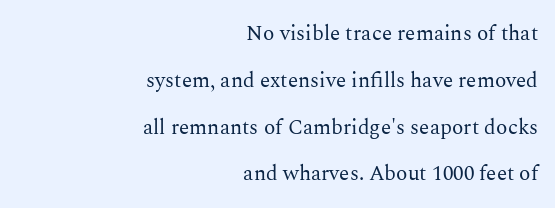
{"italic": "no", "bold": "no", "underline": "no", "align": "right", "line_spacing": "loose", "line_spacing_ratio": 2.23, "letter_spacing": "normal", "letter_spacing_em": 0.0, "glyph_px": 21}
